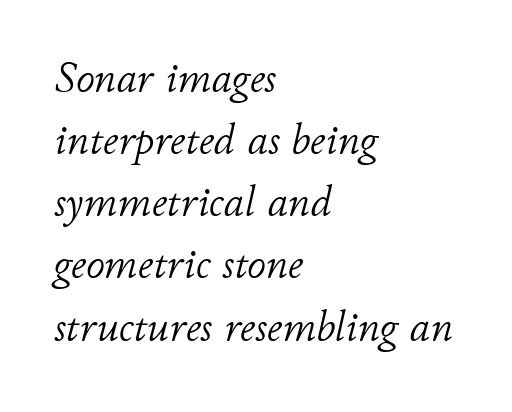
{"italic": "yes", "lean": "right", "slant_degrees": 11, "bold": "no", "weight": "light", "width": "normal", "stroke_contrast": "low", "x_height": "small", "monospaced": "no", "underline": "no", "align": "left", "line_spacing": "normal", "line_spacing_ratio": 1.48, "letter_spacing": "normal", "letter_spacing_em": 0.0, "glyph_px": 42}
